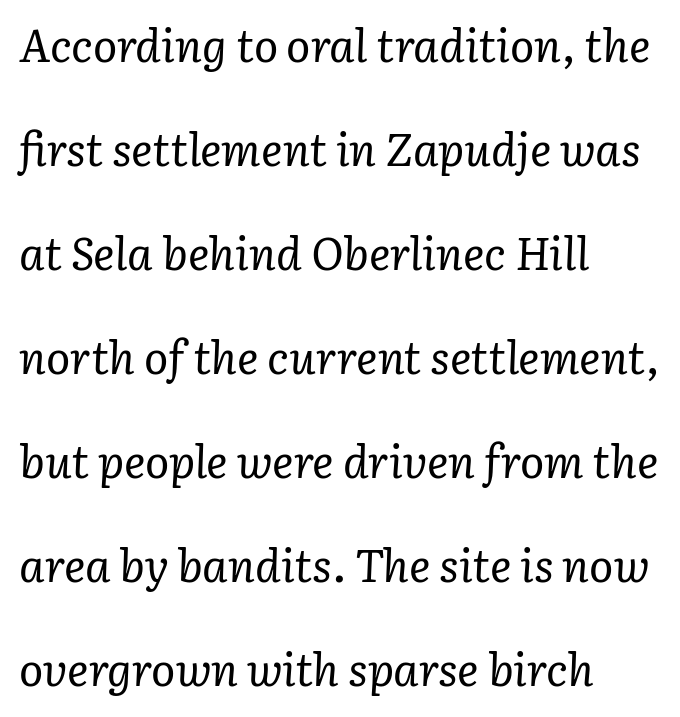
The image shows 45 px regular-weight serif type, italic (leaning right); set left-aligned, loose line spacing (2.31x), normal letter spacing, not underlined; low stroke contrast and a medium x-height.
